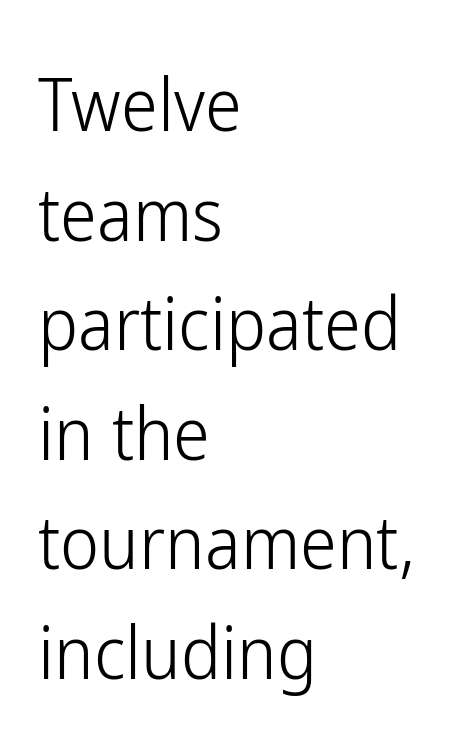
Q: Is the text bold? A: No.
Q: Is the text italic (slanted)? A: No, it is upright.
Q: Is the typeface a serif or a sans-serif typeface? A: Sans-serif.
Q: Is the text underlined? A: No.
Q: How is the paragraph aligned? A: Left-aligned.
Q: Is the spacing between letters normal or unusually wide? A: Normal.
Q: Is the spacing between lines tight, normal or loose? A: Normal.
Q: Width (condensed, normal, or wide)? A: Condensed.
Q: Stroke contrast? A: Low.
Q: x-height? A: Medium.
Q: Monospaced? A: No.
